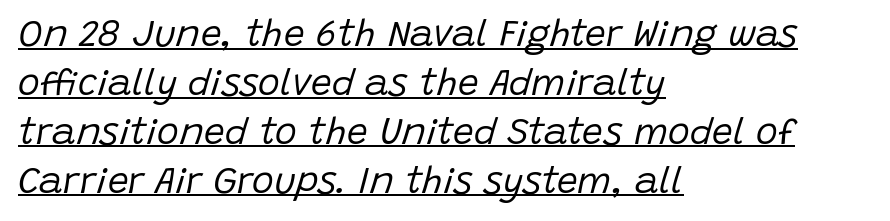
Stems here are at most as thick as an everyday book face. Tracking value appears to be zero — textbook default spacing. Does the leading feel generous? No, just average. These lines were composed using italics.
